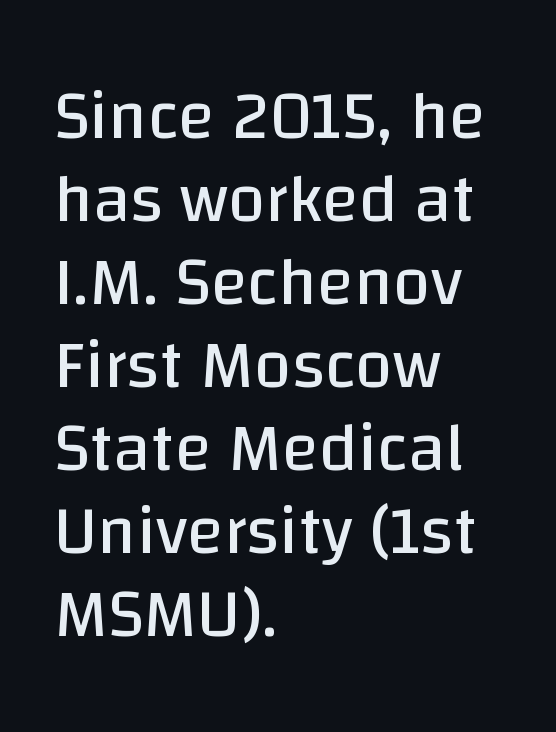
Posture: straight, roman, zero tilt. Rule under the text: the space is simply empty. Compared with a centered layout, this one pins lines to the left instead. Vertical stems look standard width or narrower in stroke. The face used here is proportionally spaced, like ordinary book or web type. Look at the bottom of the vertical strokes: they stop flat, with no serifs.
